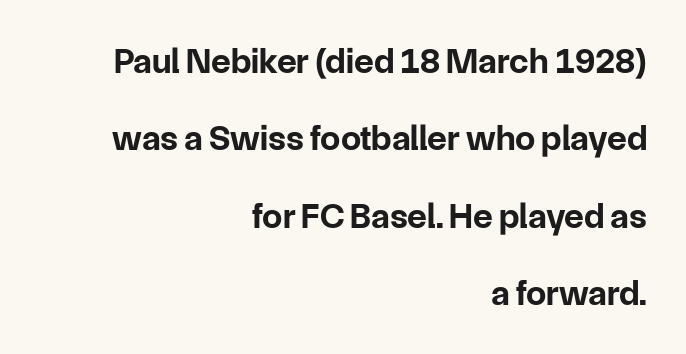
Line spacing here is loose. Note the varied advance widths — an 'i' is clearly narrower than an 'm'. Honestly, there is no underline to notice here at all. Strokes here are thick enough to call this a true bold. Caption: standard tracking, unaltered. Ordinary non-slanted type is in use.
